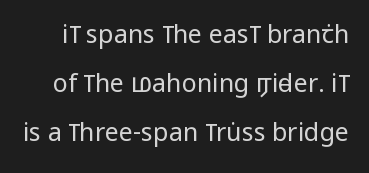
Every stem runs plumb, perpendicular to the baseline. Each row of text sits above clean, open space. Short note: letters normally spaced. Widely set lines give the paragraph a tall, airy silhouette. The cut favours lightness, reaching ordinary text weight at its darkest.
